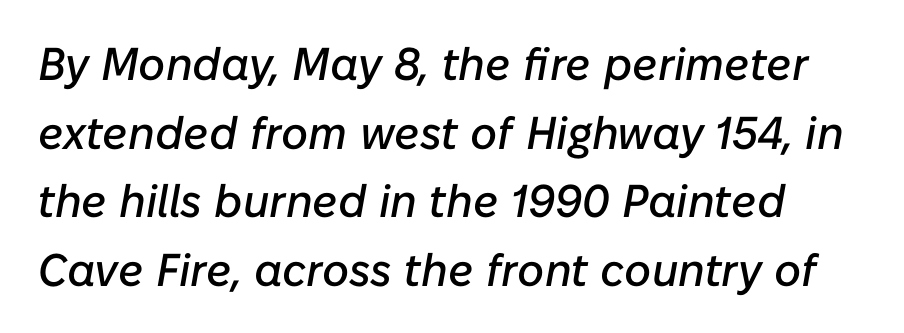
Characters are canted at an angle relative to the baseline's perpendicular. Underline: absent. The horizontal fit of the characters is conventional and even. Do the characters align in a grid? No, the font is proportional.
